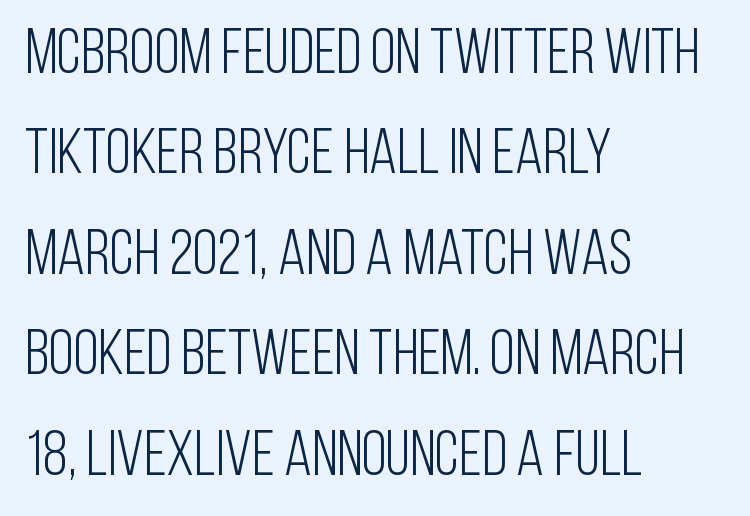
Q: Is the text bold? A: No.
Q: Is the text italic (slanted)? A: No, it is upright.
Q: Is the typeface a serif or a sans-serif typeface? A: Sans-serif.
Q: Is the text underlined? A: No.
Q: How is the paragraph aligned? A: Left-aligned.
Q: Is the spacing between letters normal or unusually wide? A: Normal.
Q: Is the spacing between lines tight, normal or loose? A: Normal.
Q: Width (condensed, normal, or wide)? A: Condensed.
Q: Stroke contrast? A: Low.
Q: x-height? A: Large.
Q: Monospaced? A: No.
